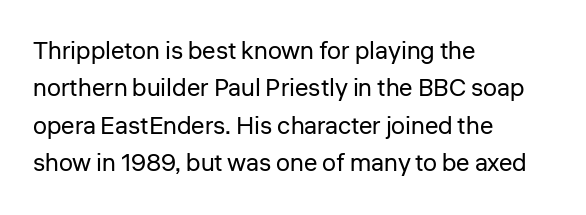
{"italic": "no", "bold": "no", "underline": "no", "align": "left", "line_spacing": "normal", "line_spacing_ratio": 1.5, "letter_spacing": "normal", "letter_spacing_em": 0.0, "glyph_px": 25}
